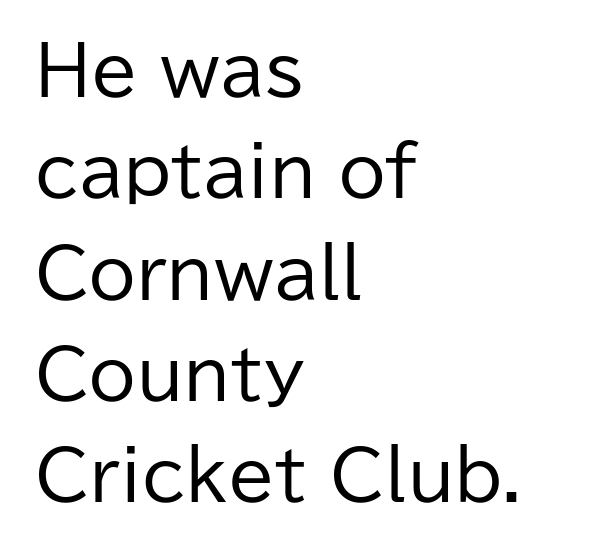
Looks like regular typesetting: each glyph gets only the width it needs. Upright lettering throughout. The typesetting does not lean heavy: it is not bold. If you measured baseline to baseline, you'd find a middling distance. Is the block centered? No — it sits flush against the left margin. Type style note: lacks serifs.
